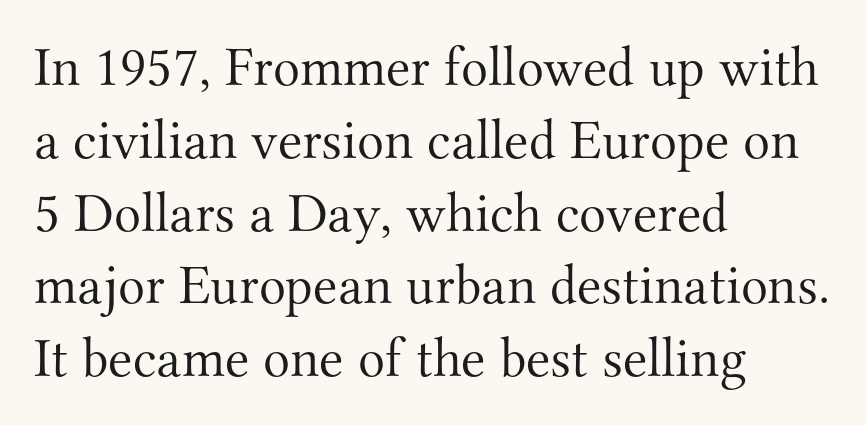
{"serif": "yes", "italic": "no", "bold": "no", "weight": "light", "width": "normal", "stroke_contrast": "medium", "x_height": "small", "monospaced": "no", "underline": "no", "align": "left", "line_spacing": "normal", "line_spacing_ratio": 1.3, "letter_spacing": "normal", "letter_spacing_em": 0.0, "glyph_px": 56}
